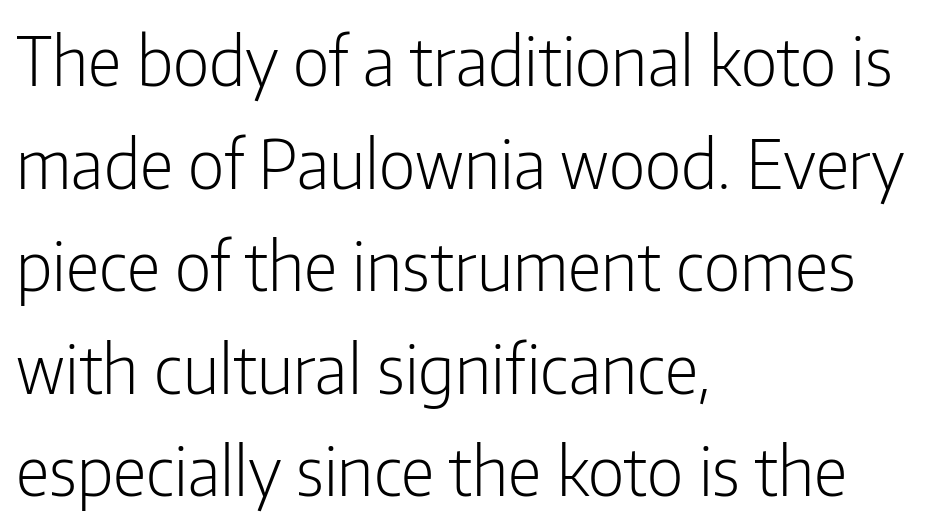
{"serif": "no", "italic": "no", "bold": "no", "weight": "light", "width": "condensed", "stroke_contrast": "low", "x_height": "medium", "monospaced": "no", "underline": "no", "align": "left", "line_spacing": "normal", "line_spacing_ratio": 1.53, "letter_spacing": "normal", "letter_spacing_em": 0.0, "glyph_px": 67}
